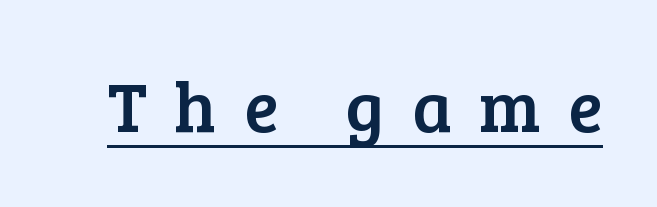
{"serif": "yes", "italic": "no", "width": "normal", "stroke_contrast": "low", "x_height": "medium", "monospaced": "no", "underline": "yes", "letter_spacing": "wide", "letter_spacing_em": 0.38, "glyph_px": 71}
